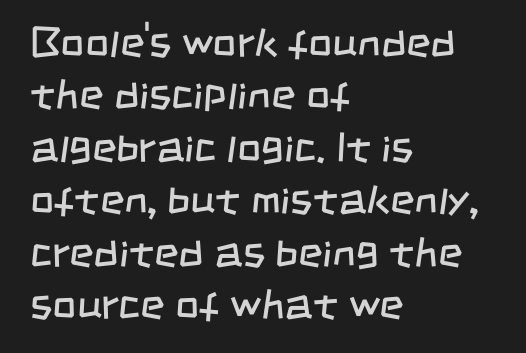
Q: Is the text bold? A: No.
Q: Is the typeface a serif or a sans-serif typeface? A: Sans-serif.
Q: Is the text underlined? A: No.
Q: How is the paragraph aligned? A: Left-aligned.
Q: Is the spacing between letters normal or unusually wide? A: Normal.
Q: Is the spacing between lines tight, normal or loose? A: Normal.
Q: Width (condensed, normal, or wide)? A: Condensed.
Q: Stroke contrast? A: Low.
Q: x-height? A: Large.
Q: Monospaced? A: No.
